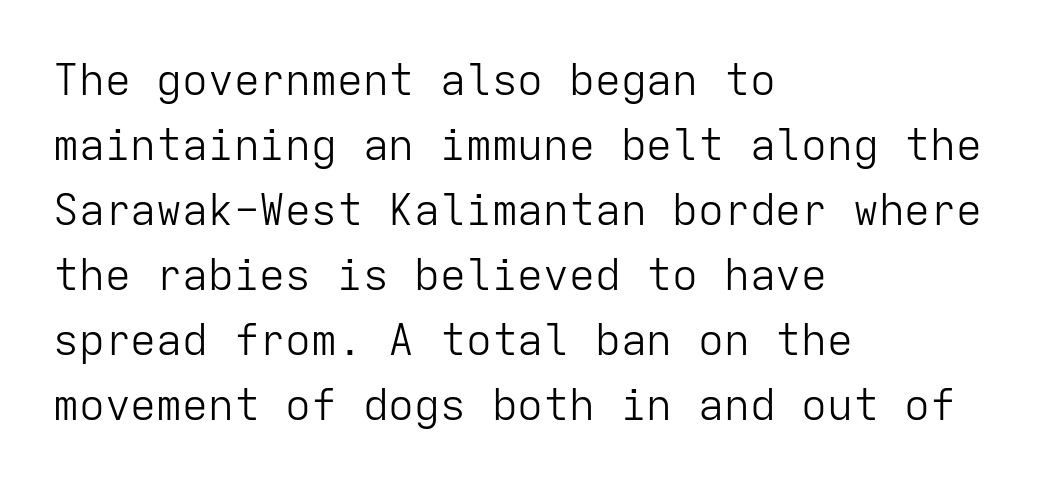
The image shows 43 px light sans-serif type, upright, monospaced; set left-aligned, normal line spacing (1.51x), normal letter spacing, not underlined; low stroke contrast and a medium x-height.
